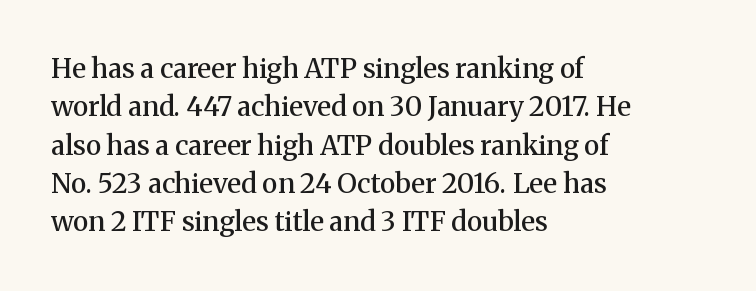
The image shows 27 px text type, upright; set left-aligned, normal line spacing (1.42x), normal letter spacing, not underlined.
